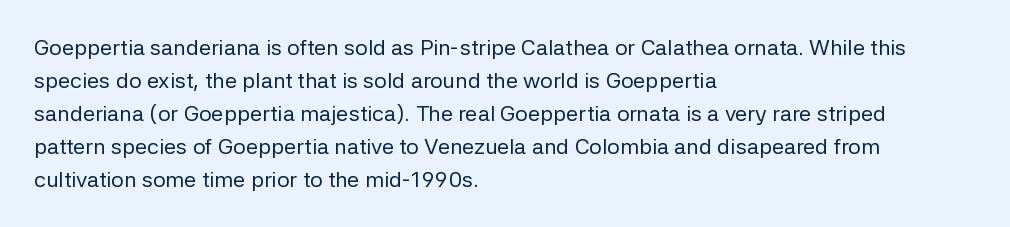
Q: Is the text bold? A: No.
Q: Is the text italic (slanted)? A: No, it is upright.
Q: Is the text underlined? A: No.
Q: How is the paragraph aligned? A: Left-aligned.
Q: Is the spacing between letters normal or unusually wide? A: Normal.
Q: Is the spacing between lines tight, normal or loose? A: Normal.
